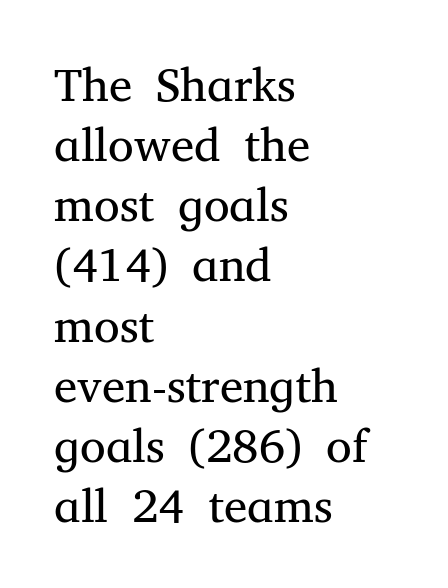
Q: Is the text bold? A: No.
Q: Is the text italic (slanted)? A: No, it is upright.
Q: Is the typeface a serif or a sans-serif typeface? A: Serif.
Q: Is the text underlined? A: No.
Q: How is the paragraph aligned? A: Left-aligned.
Q: Is the spacing between letters normal or unusually wide? A: Normal.
Q: Is the spacing between lines tight, normal or loose? A: Normal.
Q: Width (condensed, normal, or wide)? A: Normal.
Q: Stroke contrast? A: Medium.
Q: x-height? A: Medium.
Q: Monospaced? A: No.
